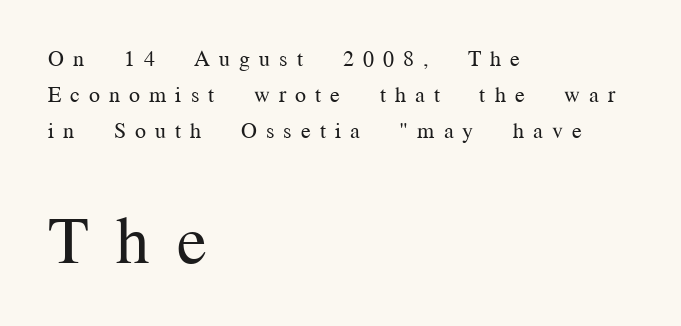
Q: Is the text bold? A: No.
Q: Is the text italic (slanted)? A: No, it is upright.
Q: Is the typeface a serif or a sans-serif typeface? A: Serif.
Q: Is the text underlined? A: No.
Q: How is the paragraph aligned? A: Left-aligned.
Q: Is the spacing between letters normal or unusually wide? A: Unusually wide.
Q: Is the spacing between lines tight, normal or loose? A: Normal.
Q: Which block of text is set in a larger size, the first (top) or the second (bottom)? A: The second (bottom) one.
Q: Width (condensed, normal, or wide)? A: Normal.
Q: Stroke contrast? A: Medium.
Q: x-height? A: Medium.
Q: Monospaced? A: No.
